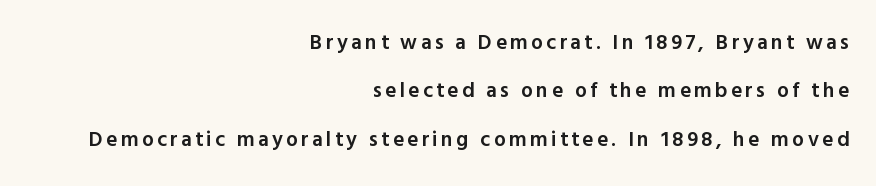
{"italic": "no", "bold": "semi", "underline": "no", "align": "right", "line_spacing": "loose", "line_spacing_ratio": 2.3, "glyph_px": 21}
